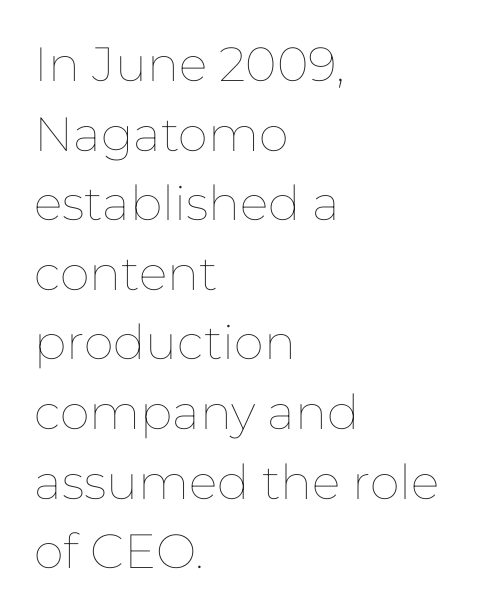
Do the characters align in a grid? No, the font is proportional. The strokes are not fattened; the text isn't bold. Lines of text with bare space underneath. How are the letters spaced? Ordinarily, with no added tracking. The designer left line spacing at the default.
